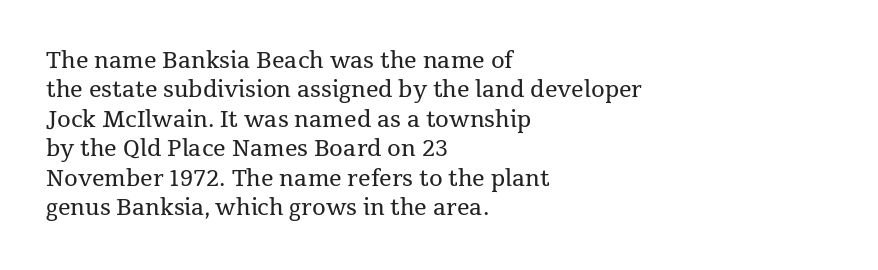
{"italic": "no", "bold": "no", "underline": "no", "align": "left", "line_spacing": "normal", "line_spacing_ratio": 1.34, "letter_spacing": "normal", "letter_spacing_em": 0.0, "glyph_px": 22}
